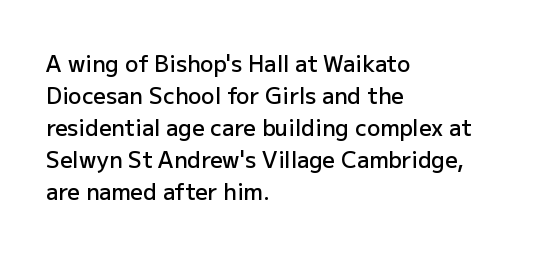
Q: Is the text bold? A: Semi-bold.
Q: Is the text italic (slanted)? A: No, it is upright.
Q: Is the text underlined? A: No.
Q: How is the paragraph aligned? A: Left-aligned.
Q: Is the spacing between letters normal or unusually wide? A: Normal.
Q: Is the spacing between lines tight, normal or loose? A: Normal.
